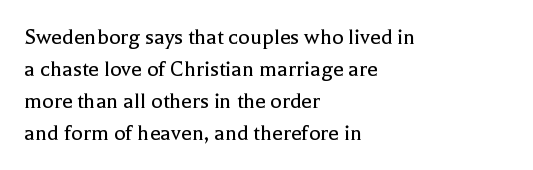
The image shows 24 px text type, upright; set left-aligned, normal line spacing (1.33x), normal letter spacing, not underlined.
